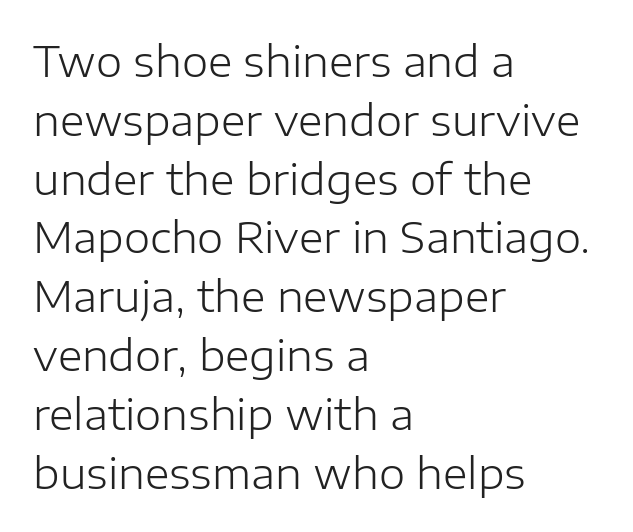
Quick note: interline space is typical. Proportional: the letters do not fall into vertical columns. Ink coverage per letter is moderate at most. The passage shown is typeset with a sans-serif family.
